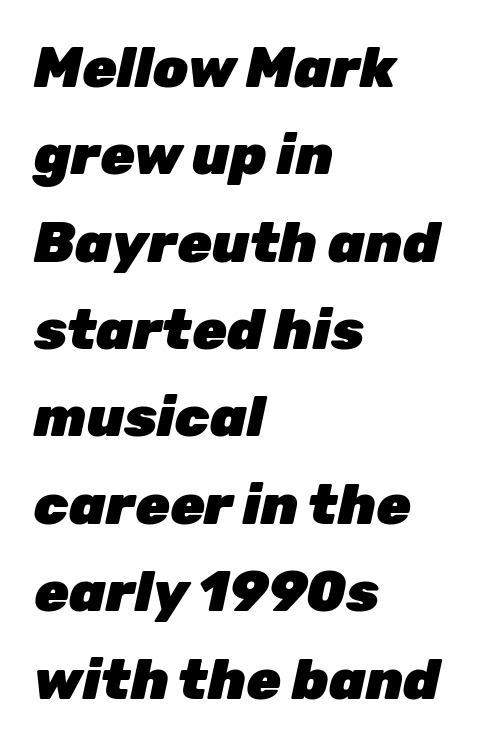
The ragged edge is on the right, which tells us the setting is flush left. Do the characters align in a grid? No, the font is proportional. Is the type bold? Yes — the strokes are clearly thick and heavy. In terms of leading, this rendering sits right in the middle. The area under the type is left untouched. Here the glyphs are tracked normally, forming tight word shapes.
